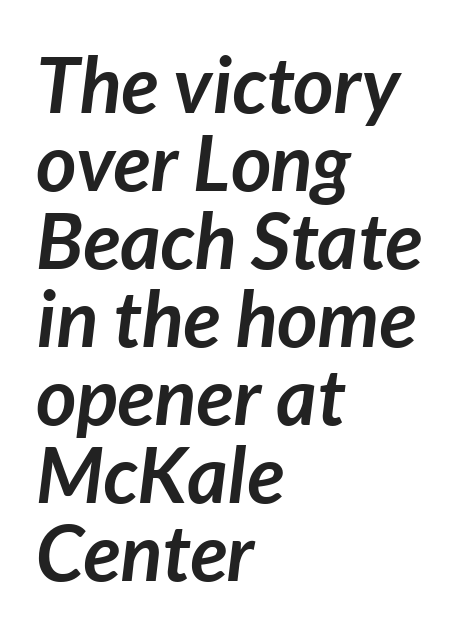
Q: Is the text bold? A: Yes.
Q: Is the text italic (slanted)? A: Yes, it leans right by about 7 degrees.
Q: Is the text underlined? A: No.
Q: How is the paragraph aligned? A: Left-aligned.
Q: Is the spacing between letters normal or unusually wide? A: Normal.
Q: Is the spacing between lines tight, normal or loose? A: Tight.
Q: Width (condensed, normal, or wide)? A: Normal.
Q: Stroke contrast? A: Low.
Q: x-height? A: Medium.
Q: Monospaced? A: No.
